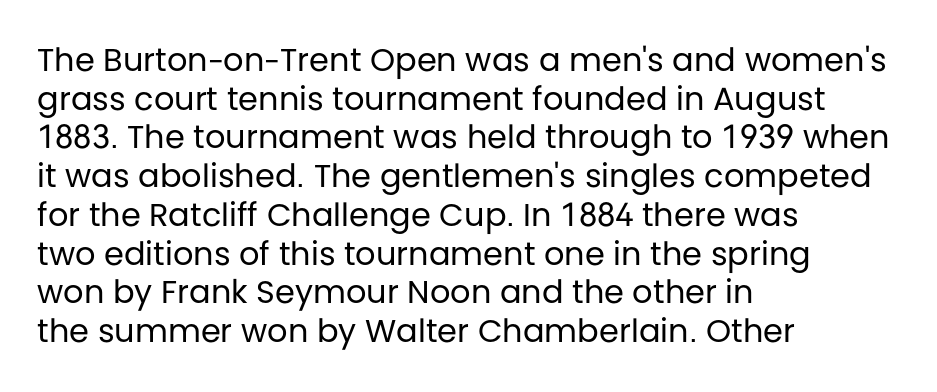
Q: Is the text bold? A: No.
Q: Is the text italic (slanted)? A: No, it is upright.
Q: Is the typeface a serif or a sans-serif typeface? A: Sans-serif.
Q: Is the text underlined? A: No.
Q: How is the paragraph aligned? A: Left-aligned.
Q: Is the spacing between letters normal or unusually wide? A: Normal.
Q: Width (condensed, normal, or wide)? A: Normal.
Q: Stroke contrast? A: Low.
Q: x-height? A: Large.
Q: Monospaced? A: No.
